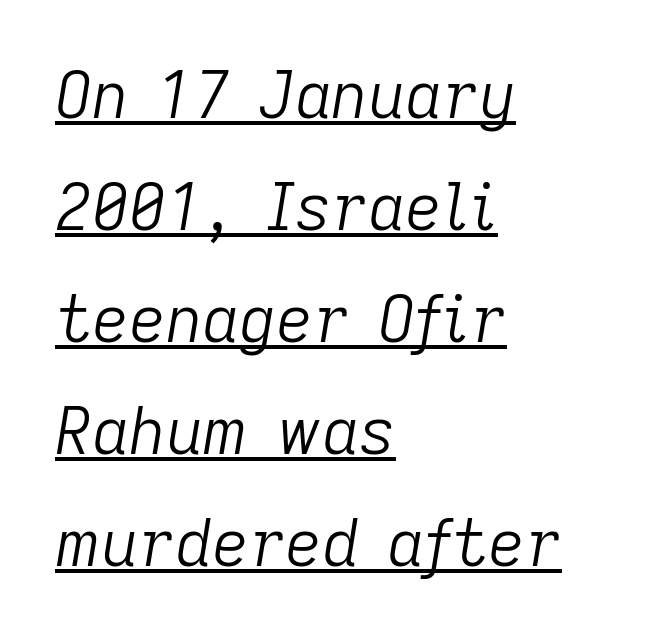
The image shows 64 px light type, italic (leaning right); set left-aligned, line spacing 1.75x, normal letter spacing, underlined; low stroke contrast and a medium x-height.
